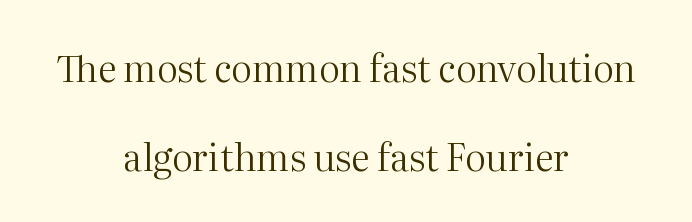
Compared with a typical body face, this is equally light or lighter still. Alignment: centered. Vertical strokes here are truly vertical. Regarding serifs, this sample has them.
